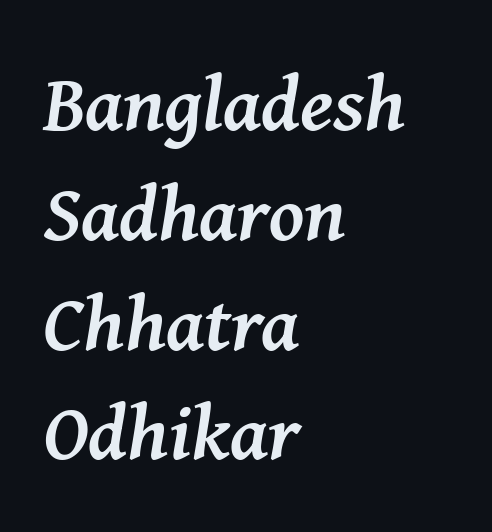
Q: Is the text bold? A: Yes.
Q: Is the text italic (slanted)? A: Yes, it leans right by about 8 degrees.
Q: Is the typeface a serif or a sans-serif typeface? A: Serif.
Q: Is the text underlined? A: No.
Q: How is the paragraph aligned? A: Left-aligned.
Q: Is the spacing between letters normal or unusually wide? A: Normal.
Q: Is the spacing between lines tight, normal or loose? A: Normal.
Q: Width (condensed, normal, or wide)? A: Normal.
Q: Stroke contrast? A: Medium.
Q: x-height? A: Medium.
Q: Monospaced? A: No.
